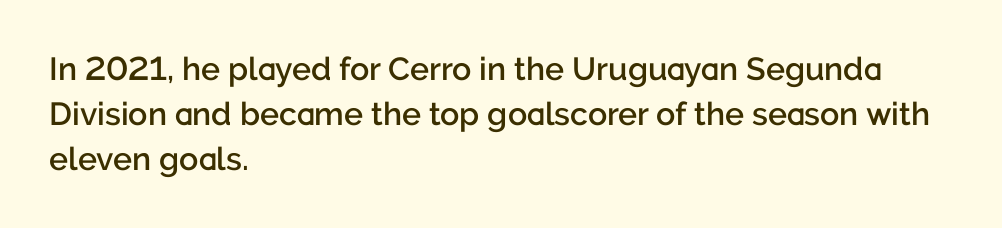
Q: Is the text bold? A: Semi-bold.
Q: Is the text italic (slanted)? A: No, it is upright.
Q: Is the typeface a serif or a sans-serif typeface? A: Sans-serif.
Q: Is the text underlined? A: No.
Q: How is the paragraph aligned? A: Left-aligned.
Q: Is the spacing between letters normal or unusually wide? A: Normal.
Q: Is the spacing between lines tight, normal or loose? A: Normal.
Q: Width (condensed, normal, or wide)? A: Normal.
Q: Stroke contrast? A: Low.
Q: x-height? A: Medium.
Q: Monospaced? A: No.
